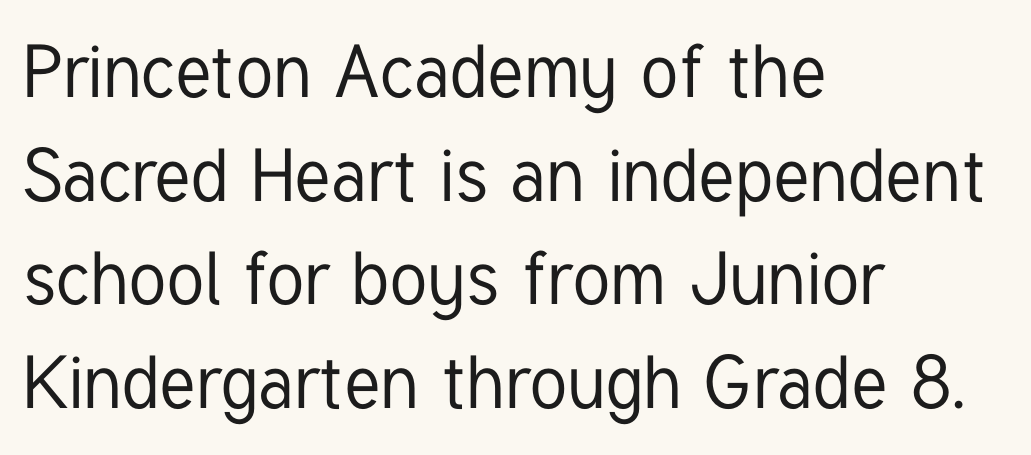
The image shows 74 px condensed sans-serif type, upright; set left-aligned, normal line spacing (1.4x), normal letter spacing, not underlined; low stroke contrast and a medium x-height.
